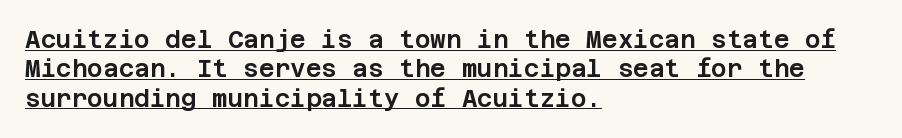
Q: Is the text italic (slanted)? A: No, it is upright.
Q: Is the text underlined? A: Yes.
Q: How is the paragraph aligned? A: Left-aligned.
Q: Is the spacing between letters normal or unusually wide? A: Normal.
